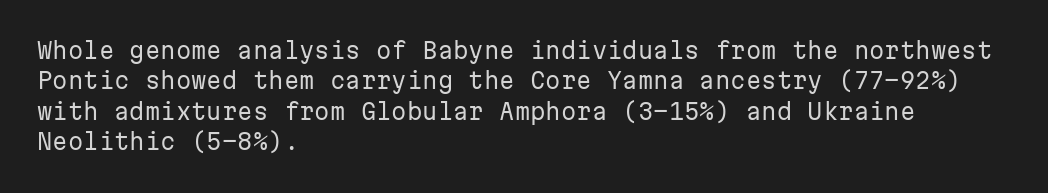
A quiet, ordinary-to-light weight characterises the typeface. The text block is weighted toward the left margin, trailing off unevenly rightward. This rendering leaves character spacing at its baseline value. Characters remain perfectly vertical along every line. The strip under each line holds only bare page.
